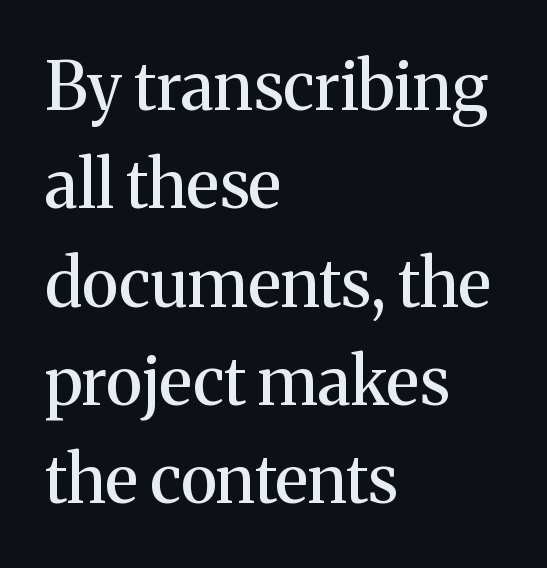
{"serif": "yes", "italic": "no", "width": "normal", "stroke_contrast": "medium", "x_height": "medium", "monospaced": "no", "underline": "no", "align": "left", "line_spacing": "normal", "line_spacing_ratio": 1.49, "letter_spacing": "normal", "letter_spacing_em": 0.0, "glyph_px": 66}
